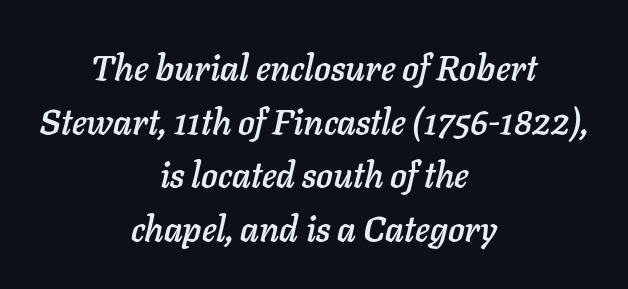
Q: Is the text italic (slanted)? A: Yes, it leans right by about 11 degrees.
Q: Is the text underlined? A: No.
Q: How is the paragraph aligned? A: Centered.
Q: Is the spacing between letters normal or unusually wide? A: Normal.
Q: Is the spacing between lines tight, normal or loose? A: Normal.
Q: Width (condensed, normal, or wide)? A: Normal.
Q: Stroke contrast? A: Low.
Q: x-height? A: Medium.
Q: Monospaced? A: No.
